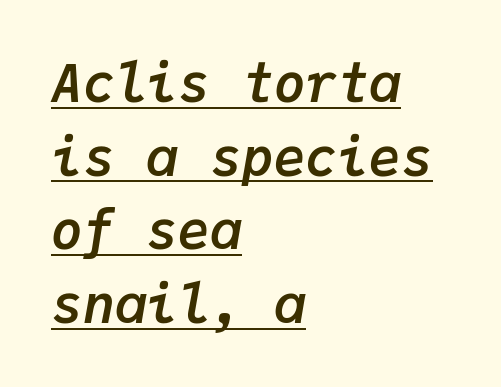
{"italic": "yes", "lean": "right", "slant_degrees": 9, "bold": "yes", "weight": "semibold", "width": "normal", "stroke_contrast": "low", "x_height": "medium", "monospaced": "yes", "underline": "yes", "align": "left", "line_spacing": "normal", "line_spacing_ratio": 1.39, "letter_spacing": "normal", "letter_spacing_em": 0.0, "glyph_px": 53}
